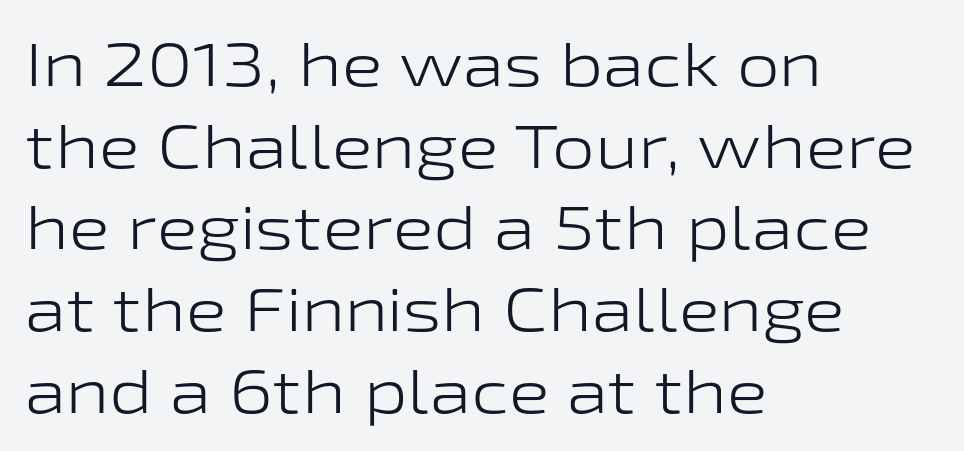
{"serif": "no", "italic": "no", "bold": "no", "weight": "light", "width": "wide", "stroke_contrast": "low", "x_height": "medium", "monospaced": "no", "underline": "no", "align": "left", "line_spacing": "normal", "line_spacing_ratio": 1.34, "letter_spacing": "normal", "letter_spacing_em": 0.0, "glyph_px": 61}
